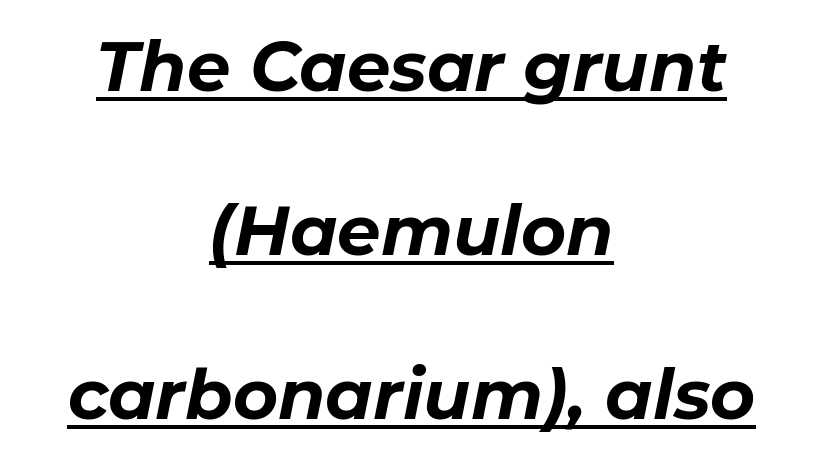
Emphasis by weight is at full strength: bold. The tracking reads as untouched default to a designer's eye. Does a line run under the words? Yes, clearly. Emphasis-style slanted type is in use. The passage shown is typed in a proportional face where columns would drift. Each line is balanced around a shared central axis.
